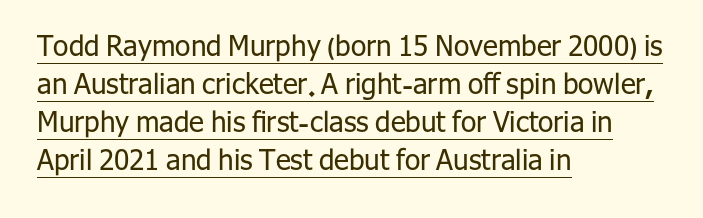
The image shows 28 px regular-weight sans-serif type, upright; set left-aligned, normal line spacing (1.36x), normal letter spacing, underlined; low stroke contrast and a medium x-height.
